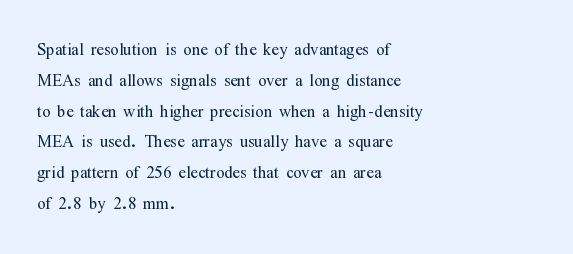
{"italic": "no", "bold": "no", "underline": "no", "align": "left", "line_spacing": "normal", "line_spacing_ratio": 1.4, "letter_spacing": "normal", "letter_spacing_em": 0.0, "glyph_px": 22}
